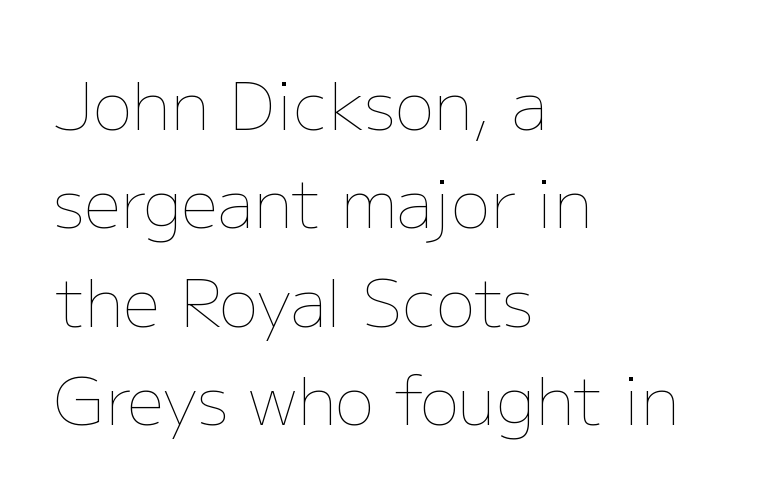
Spacing verdict: proportional, widths tailored to each character. The baseline area is clear. Students, note that the glyphs here touch the page at normal intervals. These lines sit exactly where default settings would place them.
